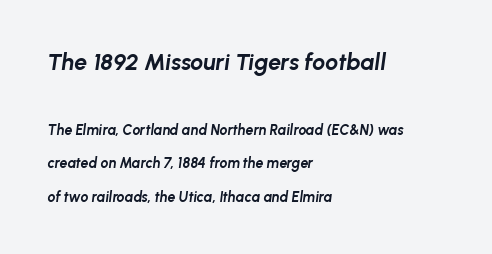
Q: Is the text bold? A: Yes.
Q: Is the text italic (slanted)? A: Yes, it leans right by about 8 degrees.
Q: Is the text underlined? A: No.
Q: How is the paragraph aligned? A: Left-aligned.
Q: Is the spacing between letters normal or unusually wide? A: Normal.
Q: Is the spacing between lines tight, normal or loose? A: Loose.
Q: Which block of text is set in a larger size, the first (top) or the second (bottom)? A: The first (top) one.
